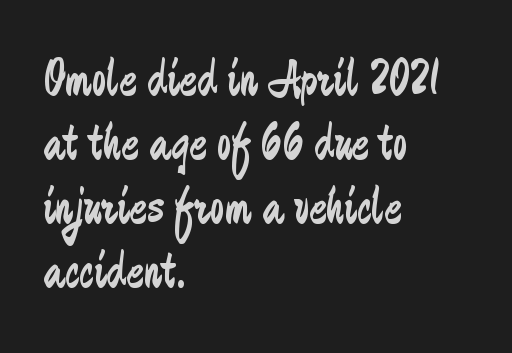
The passage shown is typed in a proportional face where columns would drift. On a weight scale, this lands at 450 or below. The paragraph has a hard left edge and a soft right edge. Note: no serifs on the glyphs.
